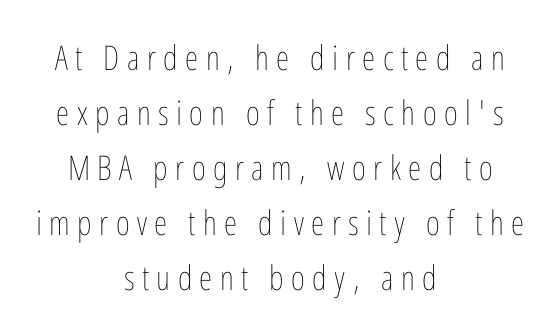
{"italic": "no", "bold": "no", "weight": "thin", "width": "condensed", "stroke_contrast": "low", "x_height": "medium", "monospaced": "no", "underline": "no", "align": "center", "line_spacing": "normal", "line_spacing_ratio": 1.62, "letter_spacing": "wide", "letter_spacing_em": 0.22, "glyph_px": 34}
